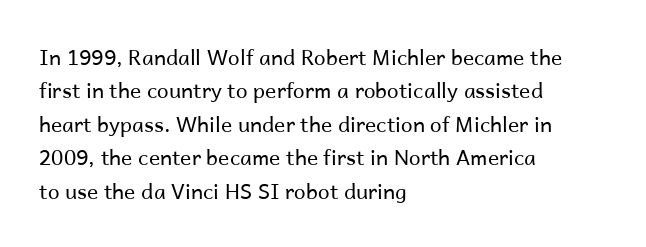
Q: Is the text bold? A: No.
Q: Is the text italic (slanted)? A: No, it is upright.
Q: Is the text underlined? A: No.
Q: How is the paragraph aligned? A: Left-aligned.
Q: Is the spacing between letters normal or unusually wide? A: Normal.
Q: Is the spacing between lines tight, normal or loose? A: Normal.
